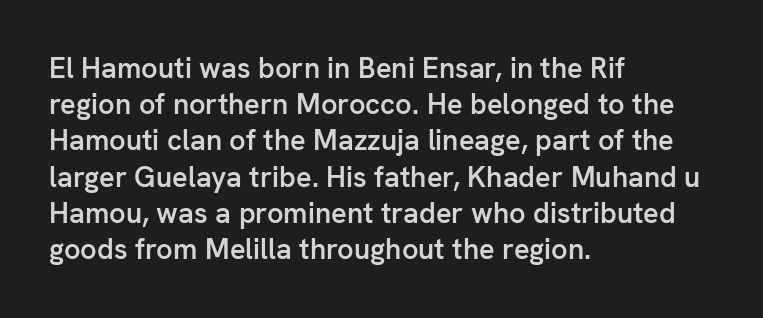
{"serif": "no", "italic": "no", "bold": "semi", "weight": "semibold", "width": "normal", "stroke_contrast": "low", "x_height": "medium", "monospaced": "no", "underline": "no", "align": "left", "line_spacing": "normal", "line_spacing_ratio": 1.25, "letter_spacing": "normal", "letter_spacing_em": 0.0, "glyph_px": 29}
